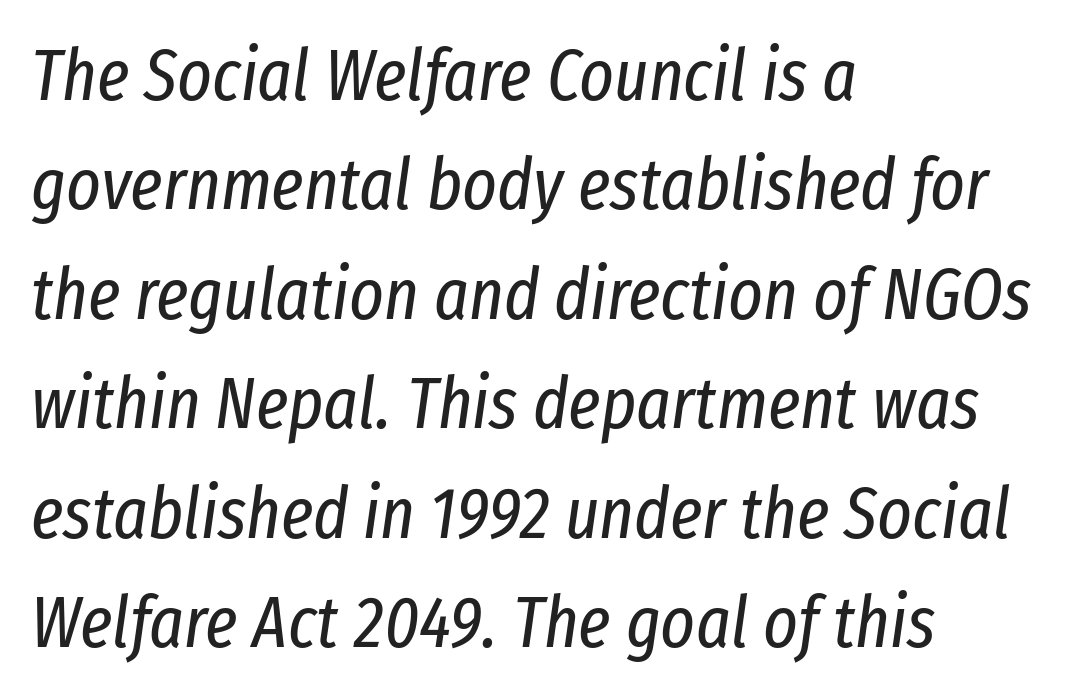
The image shows 73 px regular-weight, condensed type, italic (leaning right); set left-aligned, normal line spacing (1.5x), normal letter spacing, not underlined; low stroke contrast and a medium x-height.
